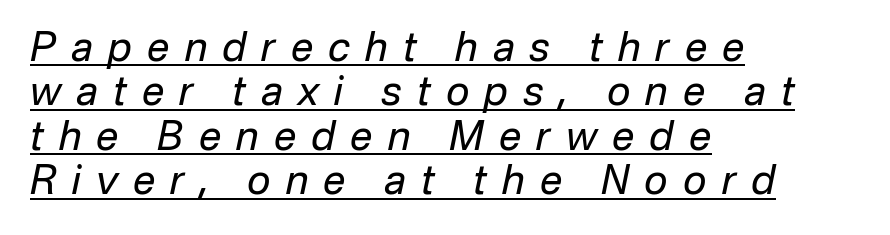
The image shows 40 px regular-weight type, italic (leaning right); set left-aligned, tight line spacing (1.11x), unusually wide letter spacing (+0.38 em), underlined; low stroke contrast and a medium x-height.
